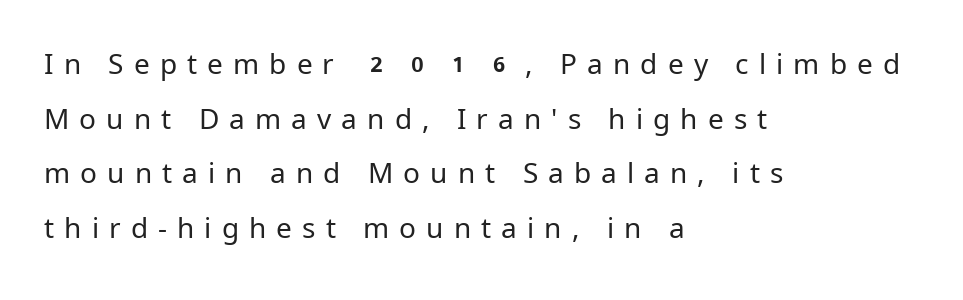
The foot of each line stays bare and open. The type is letterspaced generously, with wide tracking. Letters have the restrained weight of plain body copy at most. The paragraph shown leans on its left margin. Nothing sits at the stroke ends, so this counts as sans-serif. Unlike italic type, these characters show no tilt at all.
